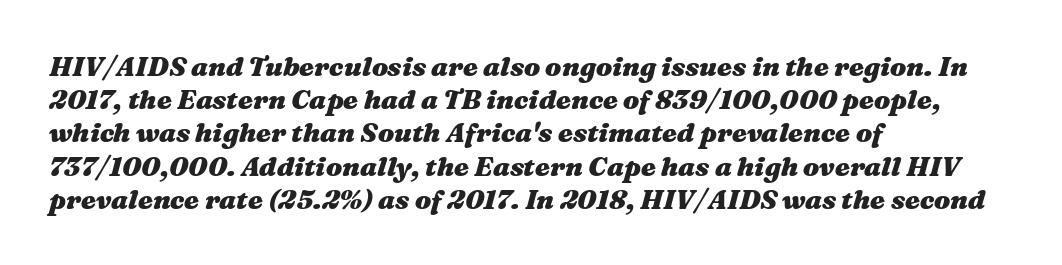
This rendering uses left alignment, leaving the right contour irregular. Quick note: underline off. Heavy, bold letterforms. Rendered with sloped, italic letterforms. The type is set solid horizontally, with unmodified tracking.
